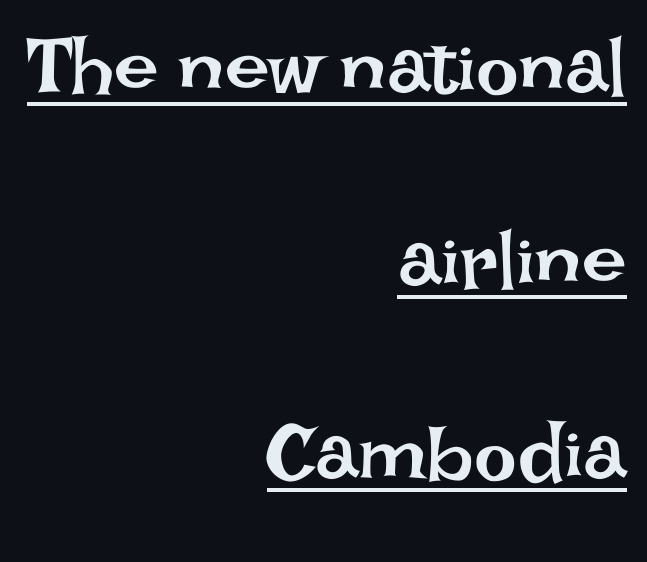
The image shows 80 px regular-weight type, upright; set right-aligned, loose line spacing (2.41x), normal letter spacing, underlined; low stroke contrast and a large x-height.
